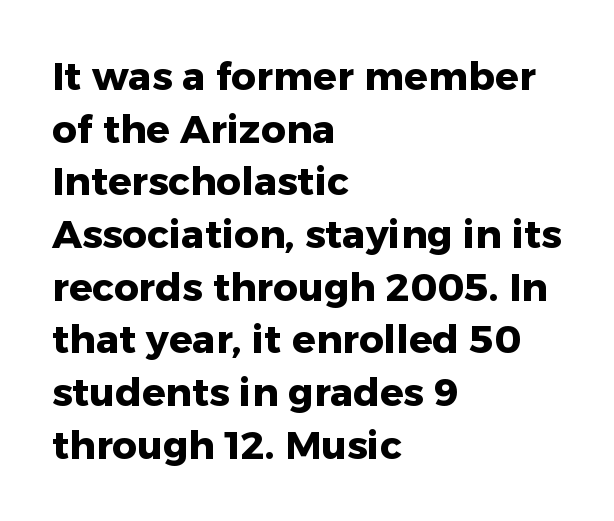
Q: Is the text bold? A: Yes.
Q: Is the text italic (slanted)? A: No, it is upright.
Q: Is the typeface a serif or a sans-serif typeface? A: Sans-serif.
Q: Is the text underlined? A: No.
Q: How is the paragraph aligned? A: Left-aligned.
Q: Is the spacing between letters normal or unusually wide? A: Normal.
Q: Is the spacing between lines tight, normal or loose? A: Normal.
Q: Width (condensed, normal, or wide)? A: Normal.
Q: Stroke contrast? A: Low.
Q: x-height? A: Medium.
Q: Monospaced? A: No.
